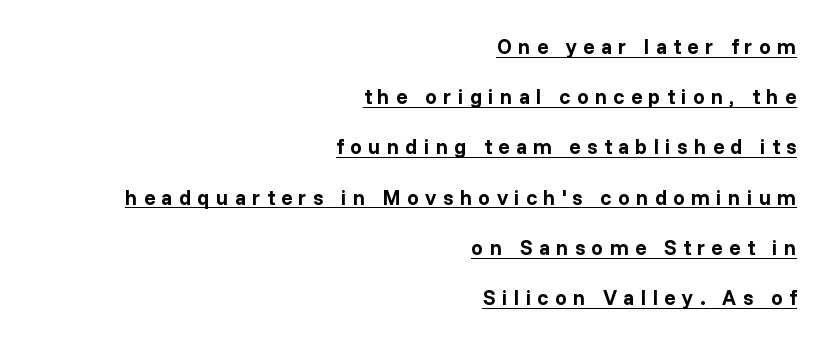
The image shows 21 px bold type, upright; set right-aligned, loose line spacing (2.39x), unusually wide letter spacing (+0.3 em), underlined.
